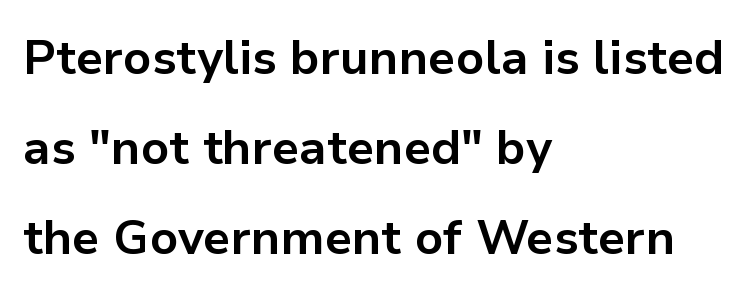
Q: Is the text bold? A: Yes.
Q: Is the text italic (slanted)? A: No, it is upright.
Q: Is the typeface a serif or a sans-serif typeface? A: Sans-serif.
Q: Is the text underlined? A: No.
Q: How is the paragraph aligned? A: Left-aligned.
Q: Is the spacing between letters normal or unusually wide? A: Normal.
Q: Width (condensed, normal, or wide)? A: Normal.
Q: Stroke contrast? A: Low.
Q: x-height? A: Medium.
Q: Monospaced? A: No.
